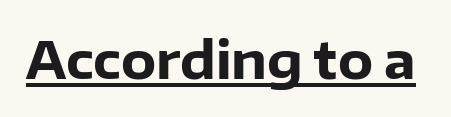
{"serif": "no", "italic": "no", "bold": "yes", "weight": "heavy", "width": "normal", "stroke_contrast": "low", "x_height": "medium", "monospaced": "no", "underline": "yes", "letter_spacing": "normal", "letter_spacing_em": 0.0, "glyph_px": 51}
